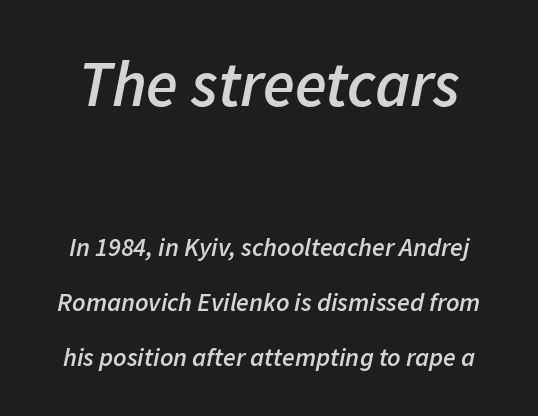
The image shows 65 px semibold type, italic (leaning right); set loose line spacing (2.1x), normal letter spacing, not underlined; the first (top) block is 2.5x larger; low stroke contrast and a medium x-height.
